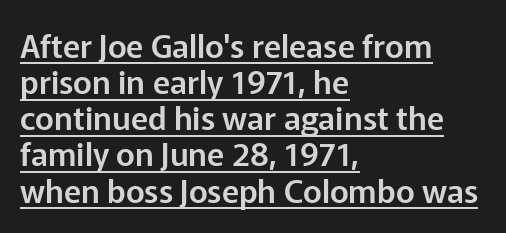
Q: Is the text italic (slanted)? A: No, it is upright.
Q: Is the typeface a serif or a sans-serif typeface? A: Sans-serif.
Q: Is the text underlined? A: Yes.
Q: How is the paragraph aligned? A: Left-aligned.
Q: Is the spacing between letters normal or unusually wide? A: Normal.
Q: Is the spacing between lines tight, normal or loose? A: Tight.
Q: Width (condensed, normal, or wide)? A: Normal.
Q: Stroke contrast? A: Low.
Q: x-height? A: Medium.
Q: Monospaced? A: No.
